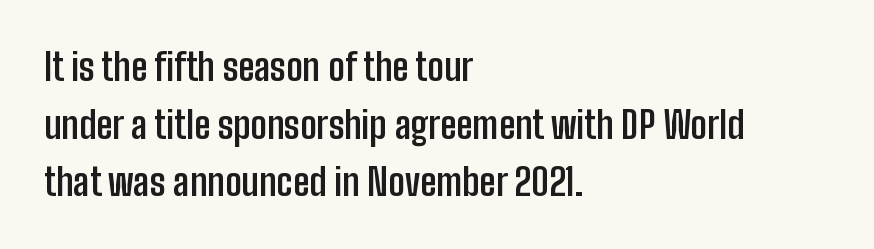
{"serif": "no", "italic": "no", "bold": "yes", "weight": "semibold", "width": "condensed", "stroke_contrast": "low", "x_height": "medium", "monospaced": "no", "underline": "no", "align": "left", "line_spacing": "normal", "line_spacing_ratio": 1.56, "letter_spacing": "normal", "letter_spacing_em": 0.0, "glyph_px": 37}
